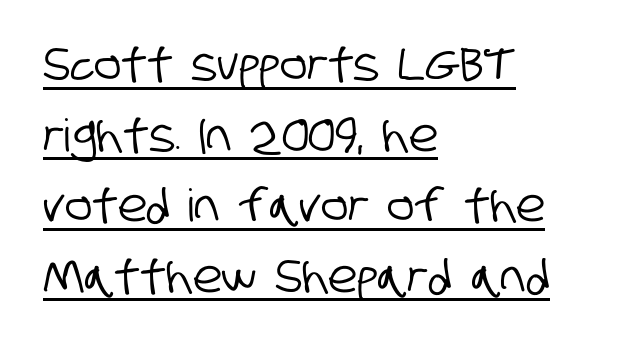
{"serif": "no", "width": "condensed", "stroke_contrast": "low", "x_height": "large", "monospaced": "no", "underline": "yes", "align": "left", "line_spacing": "normal", "line_spacing_ratio": 1.57, "letter_spacing": "normal", "letter_spacing_em": 0.0, "glyph_px": 45}
